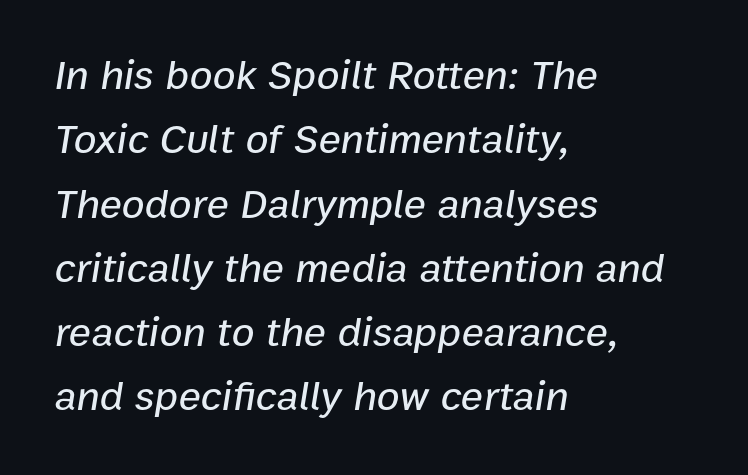
Q: Is the text italic (slanted)? A: Yes, it leans right by about 9 degrees.
Q: Is the text underlined? A: No.
Q: How is the paragraph aligned? A: Left-aligned.
Q: Is the spacing between letters normal or unusually wide? A: Normal.
Q: Is the spacing between lines tight, normal or loose? A: Normal.
Q: Width (condensed, normal, or wide)? A: Normal.
Q: Stroke contrast? A: Low.
Q: x-height? A: Medium.
Q: Monospaced? A: No.
